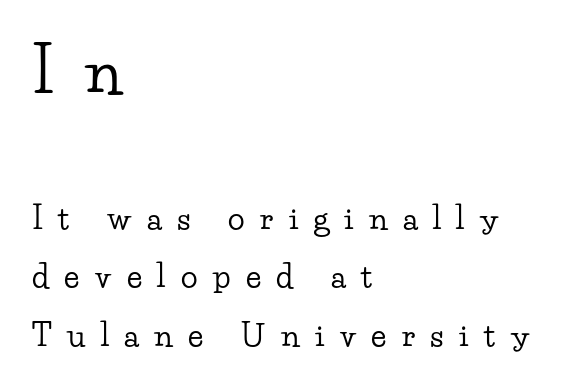
Q: Is the text italic (slanted)? A: No, it is upright.
Q: Is the typeface a serif or a sans-serif typeface? A: Serif.
Q: Is the text underlined? A: No.
Q: How is the paragraph aligned? A: Left-aligned.
Q: Is the spacing between letters normal or unusually wide? A: Unusually wide.
Q: Which block of text is set in a larger size, the first (top) or the second (bottom)? A: The first (top) one.
Q: Width (condensed, normal, or wide)? A: Wide.
Q: Stroke contrast? A: Low.
Q: x-height? A: Small.
Q: Monospaced? A: No.
